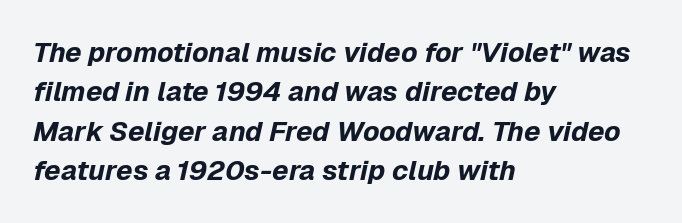
Q: Is the text bold? A: Yes.
Q: Is the text italic (slanted)? A: Yes, it leans right by about 12 degrees.
Q: Is the text underlined? A: No.
Q: How is the paragraph aligned? A: Left-aligned.
Q: Is the spacing between letters normal or unusually wide? A: Normal.
Q: Is the spacing between lines tight, normal or loose? A: Normal.
Q: Width (condensed, normal, or wide)? A: Normal.
Q: Stroke contrast? A: Low.
Q: x-height? A: Medium.
Q: Monospaced? A: No.
